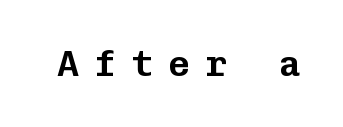
This sample has the even, mechanical cadence of fixed-width lettering. Posture: vertical. No feet cap the strokes, marking this as sans-serif type. Descender tails drop into unmarked territory. This rendering widens character spacing well past its baseline value.
